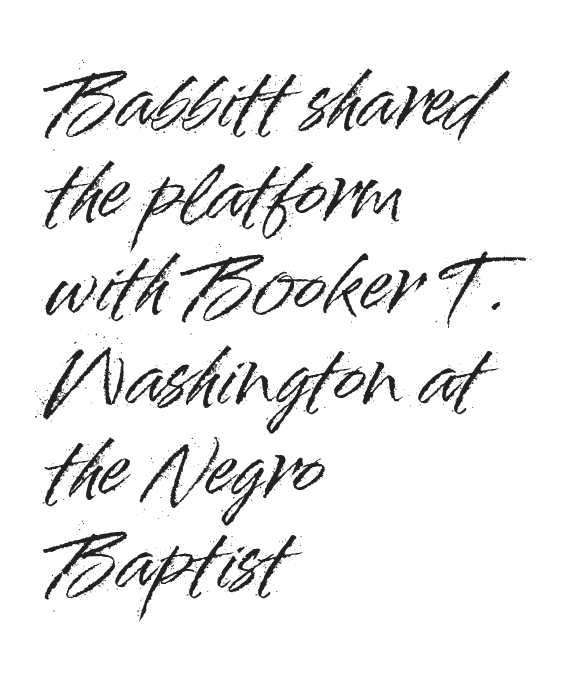
Q: Is the text italic (slanted)? A: Yes.
Q: Is the typeface a serif or a sans-serif typeface? A: Sans-serif.
Q: Is the text underlined? A: No.
Q: How is the paragraph aligned? A: Left-aligned.
Q: Is the spacing between letters normal or unusually wide? A: Normal.
Q: Width (condensed, normal, or wide)? A: Normal.
Q: Stroke contrast? A: High.
Q: x-height? A: Small.
Q: Monospaced? A: No.
